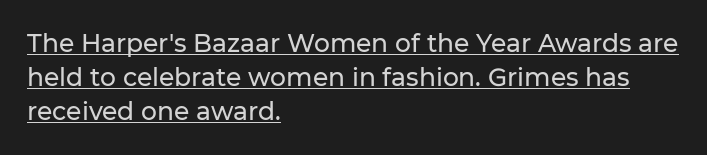
Q: Is the text italic (slanted)? A: No, it is upright.
Q: Is the text underlined? A: Yes.
Q: How is the paragraph aligned? A: Left-aligned.
Q: Is the spacing between letters normal or unusually wide? A: Normal.
Q: Is the spacing between lines tight, normal or loose? A: Normal.
